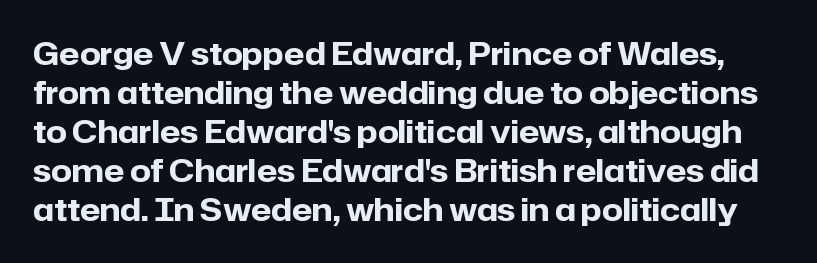
{"serif": "no", "italic": "no", "bold": "yes", "weight": "heavy", "width": "normal", "stroke_contrast": "low", "x_height": "medium", "monospaced": "no", "underline": "no", "line_spacing": "normal", "line_spacing_ratio": 1.3, "letter_spacing": "normal", "letter_spacing_em": 0.0, "glyph_px": 30}
